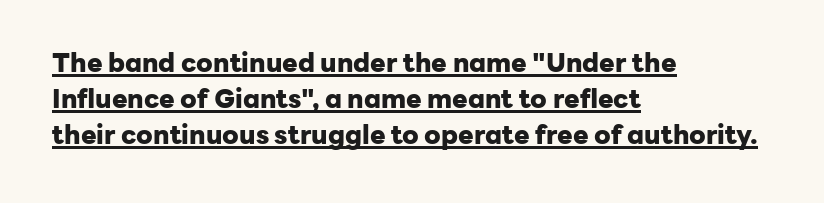
{"italic": "no", "bold": "yes", "underline": "yes", "align": "left", "line_spacing": "normal", "line_spacing_ratio": 1.38, "letter_spacing": "normal", "letter_spacing_em": 0.0, "glyph_px": 26}
